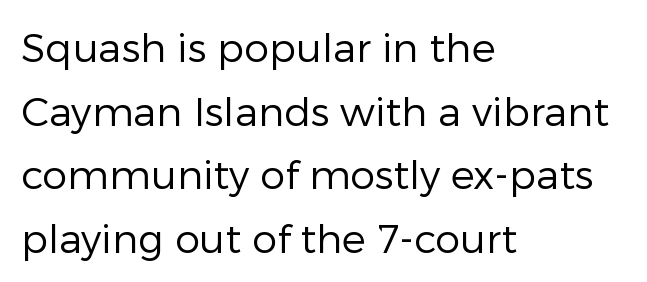
{"serif": "no", "italic": "no", "bold": "no", "weight": "regular", "width": "normal", "stroke_contrast": "low", "x_height": "medium", "monospaced": "no", "underline": "no", "align": "left", "line_spacing": "normal", "line_spacing_ratio": 1.59, "letter_spacing": "normal", "letter_spacing_em": 0.0, "glyph_px": 40}
